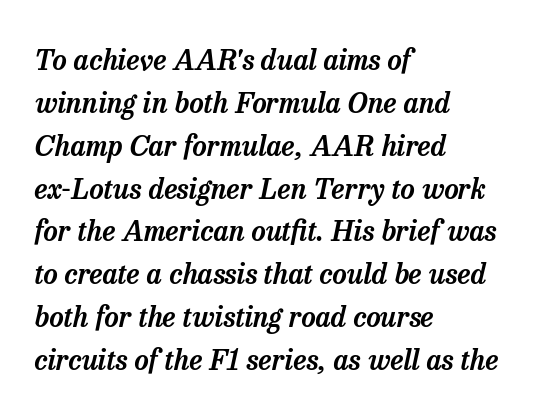
Q: Is the text italic (slanted)? A: Yes, it leans right by about 13 degrees.
Q: Is the typeface a serif or a sans-serif typeface? A: Serif.
Q: Is the text underlined? A: No.
Q: How is the paragraph aligned? A: Left-aligned.
Q: Is the spacing between letters normal or unusually wide? A: Normal.
Q: Is the spacing between lines tight, normal or loose? A: Normal.
Q: Width (condensed, normal, or wide)? A: Normal.
Q: Stroke contrast? A: Low.
Q: x-height? A: Medium.
Q: Monospaced? A: No.
